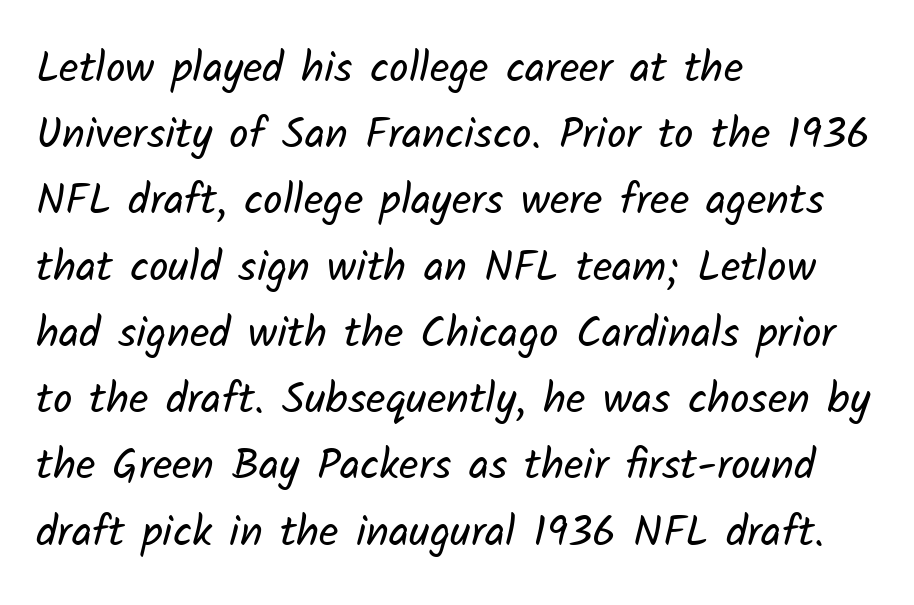
Stroke terminals: plain, sans-serif. The space beneath each line is pristine and unruled. Words appear dense and cohesive because spacing is normal. Successive baselines arrive at the customary interval. Letters have the restrained weight of plain body copy at most.
